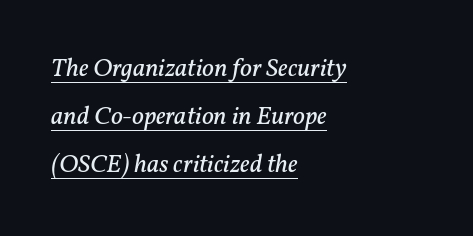
The letters sit at their default tracking, neither squeezed nor spread. An italicized treatment has been applied to the whole sample. The specimen includes a rule beneath the text block's lines. No heavy texture on the line: the type isn't bold. Teacher's note: observe the even left margin — that is flush-left alignment.
